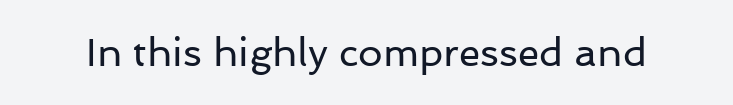
{"serif": "no", "italic": "no", "bold": "no", "weight": "regular", "width": "normal", "stroke_contrast": "low", "x_height": "medium", "monospaced": "no", "underline": "no", "letter_spacing": "normal", "letter_spacing_em": 0.0, "glyph_px": 39}
